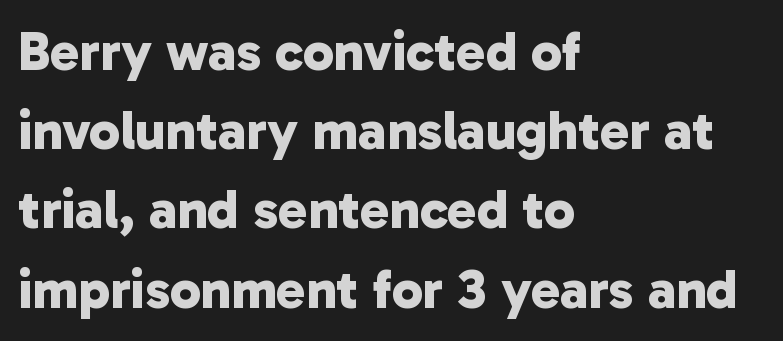
Examine the stroke ends and you'll find no serifs. Chunky letters — that's bold for sure. Each line starts at the same left margin while the right side varies. Descender tails drop into unmarked territory. The line texture is even and compact thanks to regular tracking.
